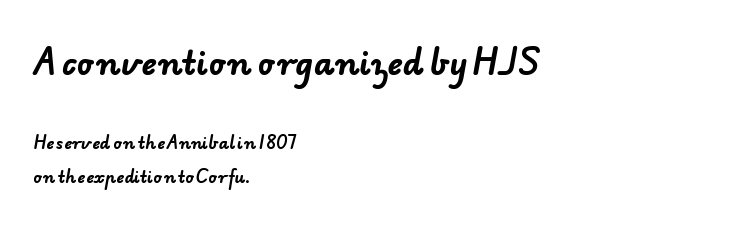
The image shows 32 px bold sans-serif type; set left-aligned, loose line spacing (2.16x), normal letter spacing, not underlined; the first (top) block is 2.0x larger; low stroke contrast and a small x-height.
